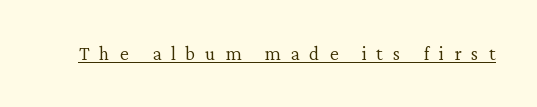
Notice how a bar underscores the lettering throughout. Glyph-to-glyph distance is far greater than everyday printed text. Rendered with straight, roman letterforms. Stroke mass is kept to a normal reading level or below.
